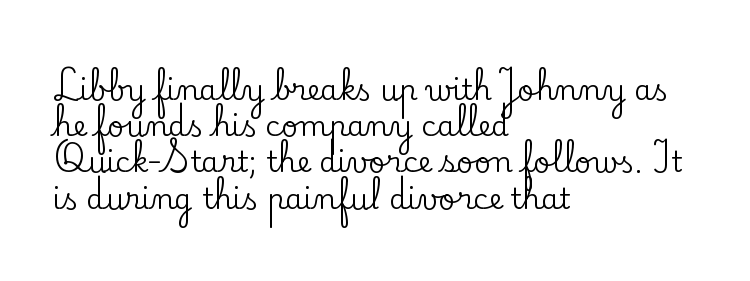
Q: Is the text italic (slanted)? A: No, it is upright.
Q: Is the typeface a serif or a sans-serif typeface? A: Serif.
Q: Is the text underlined? A: No.
Q: How is the paragraph aligned? A: Left-aligned.
Q: Is the spacing between letters normal or unusually wide? A: Normal.
Q: Is the spacing between lines tight, normal or loose? A: Normal.
Q: Width (condensed, normal, or wide)? A: Normal.
Q: Stroke contrast? A: Low.
Q: x-height? A: Small.
Q: Monospaced? A: No.
